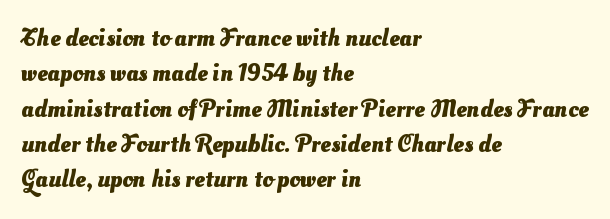
Q: Is the text bold? A: Yes.
Q: Is the text underlined? A: No.
Q: How is the paragraph aligned? A: Left-aligned.
Q: Is the spacing between letters normal or unusually wide? A: Normal.
Q: Is the spacing between lines tight, normal or loose? A: Normal.
